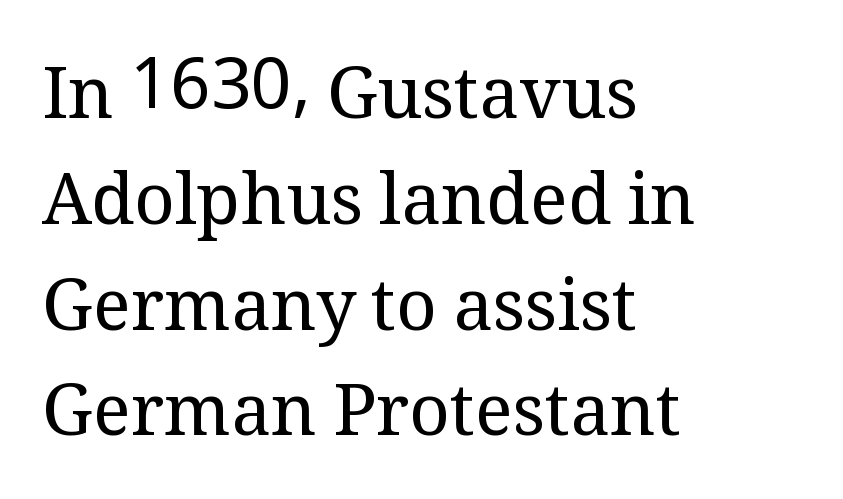
Q: Is the text bold? A: No.
Q: Is the text italic (slanted)? A: No, it is upright.
Q: Is the typeface a serif or a sans-serif typeface? A: Serif.
Q: Is the text underlined? A: No.
Q: How is the paragraph aligned? A: Left-aligned.
Q: Is the spacing between letters normal or unusually wide? A: Normal.
Q: Is the spacing between lines tight, normal or loose? A: Normal.
Q: Width (condensed, normal, or wide)? A: Normal.
Q: Stroke contrast? A: Medium.
Q: x-height? A: Medium.
Q: Monospaced? A: No.
